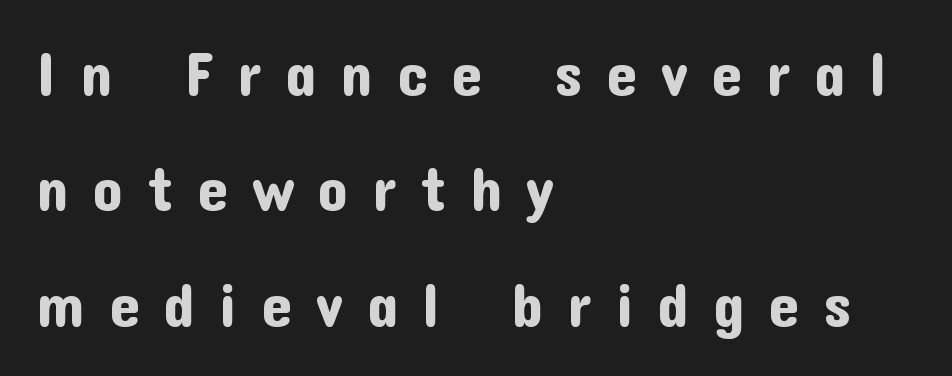
{"serif": "no", "italic": "no", "width": "normal", "stroke_contrast": "low", "x_height": "medium", "monospaced": "no", "underline": "no", "align": "left", "line_spacing_ratio": 1.89, "letter_spacing": "wide", "letter_spacing_em": 0.39, "glyph_px": 61}
